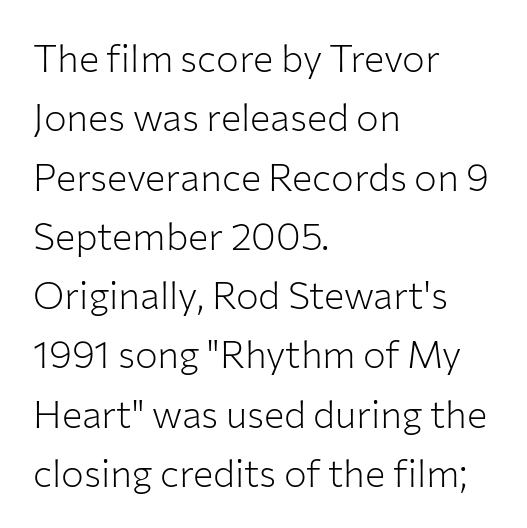
{"serif": "no", "italic": "no", "bold": "no", "weight": "light", "width": "normal", "stroke_contrast": "low", "x_height": "medium", "monospaced": "no", "underline": "no", "align": "left", "line_spacing": "normal", "line_spacing_ratio": 1.56, "letter_spacing": "normal", "letter_spacing_em": 0.0, "glyph_px": 38}
